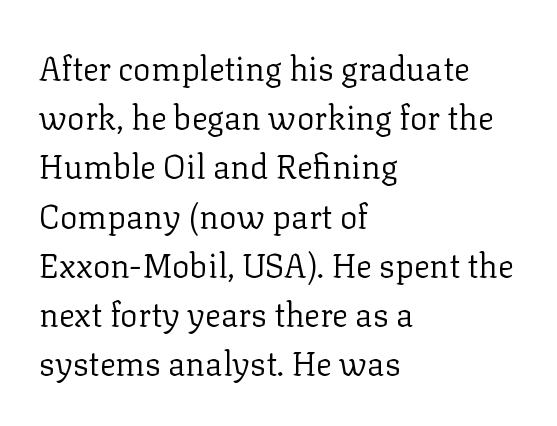
Q: Is the text bold? A: No.
Q: Is the text italic (slanted)? A: No, it is upright.
Q: Is the typeface a serif or a sans-serif typeface? A: Serif.
Q: Is the text underlined? A: No.
Q: How is the paragraph aligned? A: Left-aligned.
Q: Is the spacing between letters normal or unusually wide? A: Normal.
Q: Is the spacing between lines tight, normal or loose? A: Normal.
Q: Width (condensed, normal, or wide)? A: Normal.
Q: Stroke contrast? A: Low.
Q: x-height? A: Medium.
Q: Monospaced? A: No.
